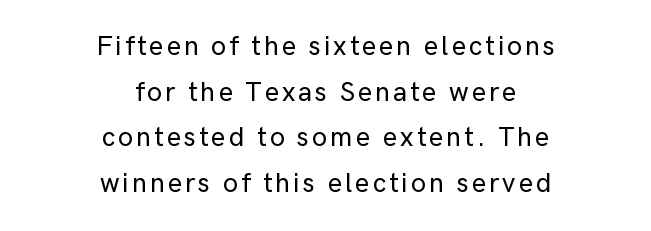
{"italic": "no", "underline": "no", "align": "center", "line_spacing": "normal", "line_spacing_ratio": 1.69, "glyph_px": 27}
